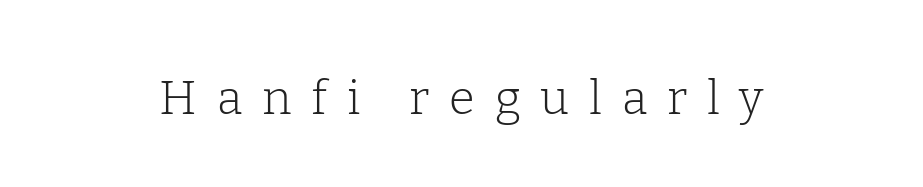
The image shows 47 px light serif type, upright; set centered, unusually wide letter spacing (+0.42 em), not underlined; low stroke contrast and a medium x-height.
